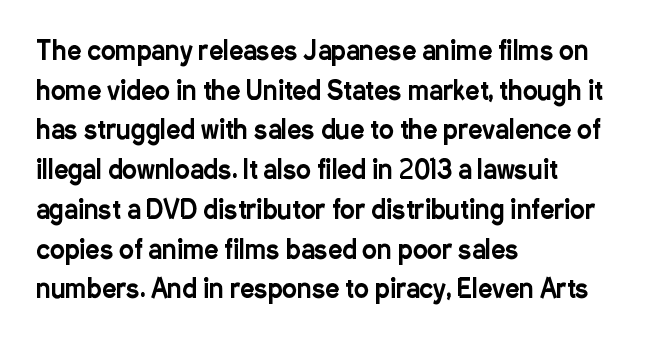
Q: Is the text italic (slanted)? A: No, it is upright.
Q: Is the text underlined? A: No.
Q: How is the paragraph aligned? A: Left-aligned.
Q: Is the spacing between letters normal or unusually wide? A: Normal.
Q: Is the spacing between lines tight, normal or loose? A: Normal.
